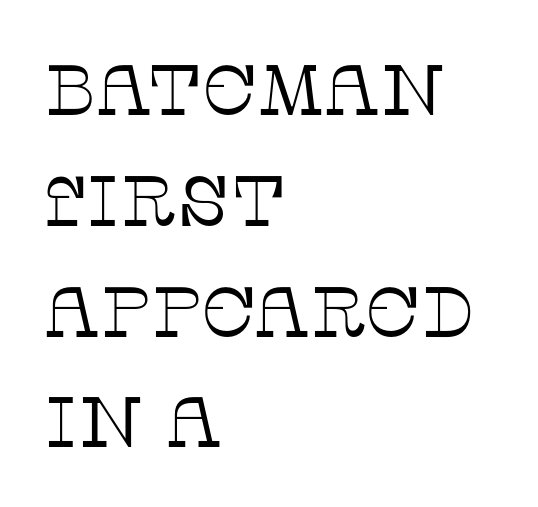
{"serif": "yes", "italic": "no", "bold": "no", "weight": "thin", "width": "normal", "stroke_contrast": "low", "x_height": "large", "monospaced": "no", "underline": "no", "align": "left", "line_spacing": "normal", "line_spacing_ratio": 1.56, "letter_spacing": "normal", "letter_spacing_em": 0.0, "glyph_px": 71}
